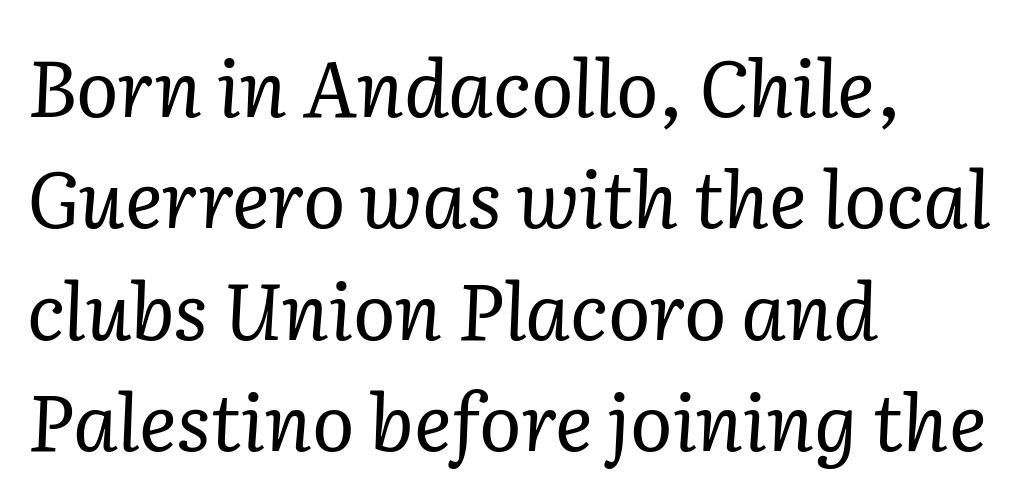
Q: Is the text bold? A: No.
Q: Is the text italic (slanted)? A: Yes, it leans right by about 2 degrees.
Q: Is the typeface a serif or a sans-serif typeface? A: Serif.
Q: Is the text underlined? A: No.
Q: How is the paragraph aligned? A: Left-aligned.
Q: Is the spacing between letters normal or unusually wide? A: Normal.
Q: Is the spacing between lines tight, normal or loose? A: Normal.
Q: Width (condensed, normal, or wide)? A: Normal.
Q: Stroke contrast? A: Low.
Q: x-height? A: Medium.
Q: Monospaced? A: No.
